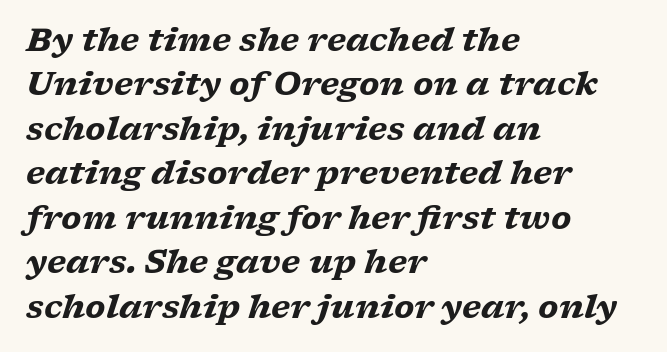
Weight: bold. Italic: yes, the glyphs are oblique. Glance below the letters and you will spot only blank space. Compared with a centered layout, this one pins lines to the left instead. Think of a printed novel: that variable character pitch is what you see here.
